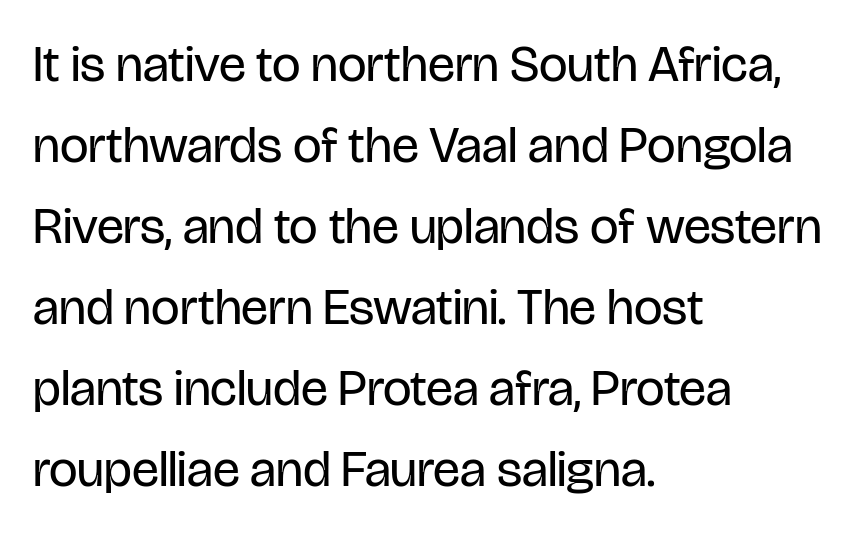
Is the block centered? No — it sits flush against the left margin. Character widths vary here, with narrow letters taking less room than wide ones. The font sits on the lighter half of the weight spectrum, regular included. Plain, unruled lines of type.
